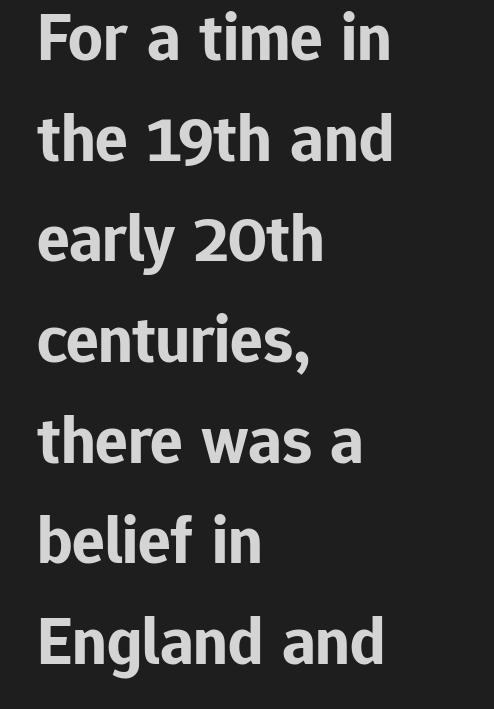
What's the leading like? Ordinary, nothing unusual. What kind of face is this? One without serifs — a sans. Character widths vary here, with narrow letters taking less room than wide ones. A roman cut, with each character standing at attention.
